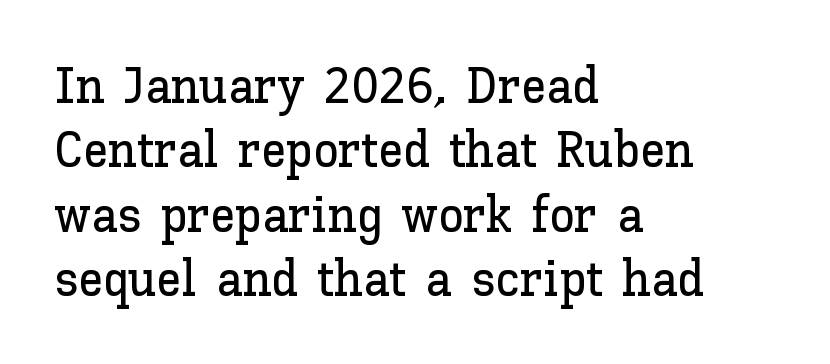
{"italic": "no", "width": "normal", "stroke_contrast": "low", "x_height": "medium", "monospaced": "no", "underline": "no", "align": "left", "line_spacing": "normal", "line_spacing_ratio": 1.26, "letter_spacing": "normal", "letter_spacing_em": 0.0, "glyph_px": 51}
